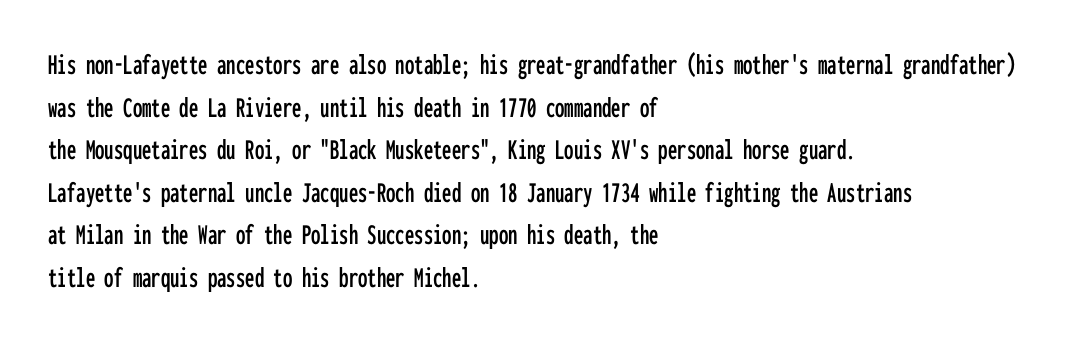
{"serif": "no", "italic": "no", "width": "condensed", "stroke_contrast": "low", "x_height": "medium", "monospaced": "yes", "underline": "no", "align": "left", "line_spacing": "normal", "line_spacing_ratio": 1.42, "letter_spacing": "normal", "letter_spacing_em": 0.0, "glyph_px": 30}
